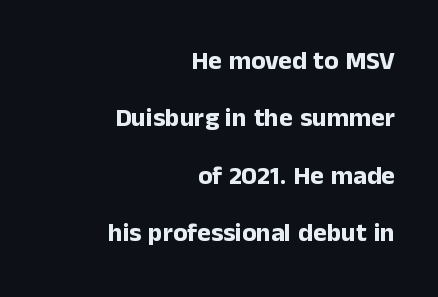
The image shows 26 px bold type, upright; set right-aligned, loose line spacing (2.21x), normal letter spacing, not underlined.
